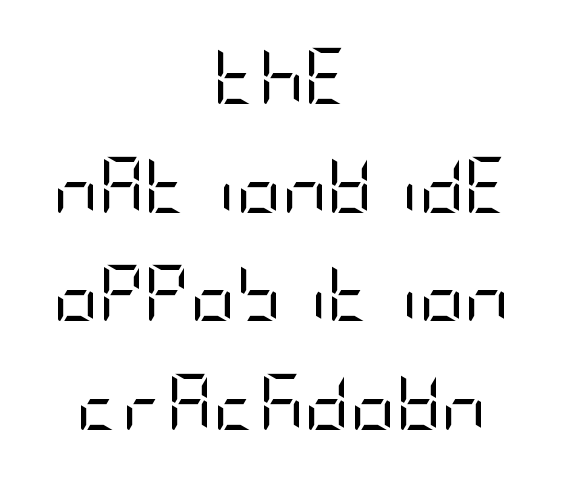
Q: Is the text bold? A: No.
Q: Is the text italic (slanted)? A: No, it is upright.
Q: Is the typeface a serif or a sans-serif typeface? A: Sans-serif.
Q: Is the text underlined? A: No.
Q: How is the paragraph aligned? A: Centered.
Q: Is the spacing between letters normal or unusually wide? A: Normal.
Q: Is the spacing between lines tight, normal or loose? A: Loose.
Q: Width (condensed, normal, or wide)? A: Condensed.
Q: Stroke contrast? A: Low.
Q: x-height? A: Large.
